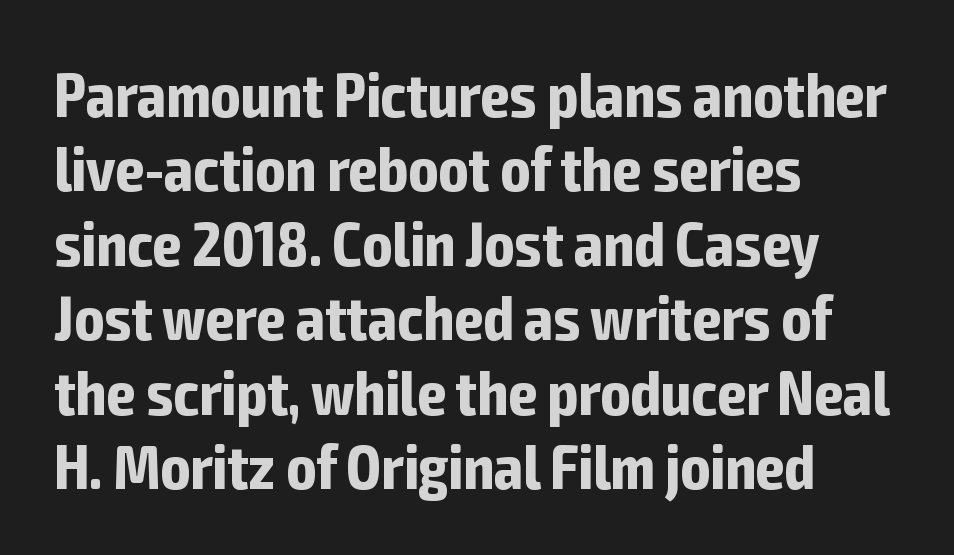
{"serif": "no", "italic": "no", "bold": "yes", "weight": "bold", "width": "condensed", "stroke_contrast": "low", "x_height": "medium", "monospaced": "no", "underline": "no", "align": "left", "line_spacing_ratio": 1.2, "letter_spacing": "normal", "letter_spacing_em": 0.0, "glyph_px": 62}
